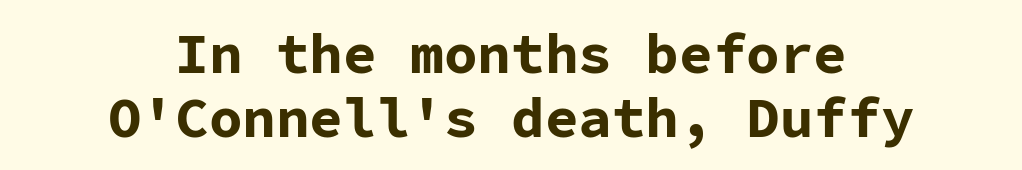
Q: Is the text bold? A: Yes.
Q: Is the text italic (slanted)? A: No, it is upright.
Q: Is the typeface a serif or a sans-serif typeface? A: Sans-serif.
Q: Is the text underlined? A: No.
Q: How is the paragraph aligned? A: Centered.
Q: Is the spacing between letters normal or unusually wide? A: Normal.
Q: Is the spacing between lines tight, normal or loose? A: Tight.
Q: Width (condensed, normal, or wide)? A: Normal.
Q: Stroke contrast? A: Low.
Q: x-height? A: Medium.
Q: Monospaced? A: Yes.
